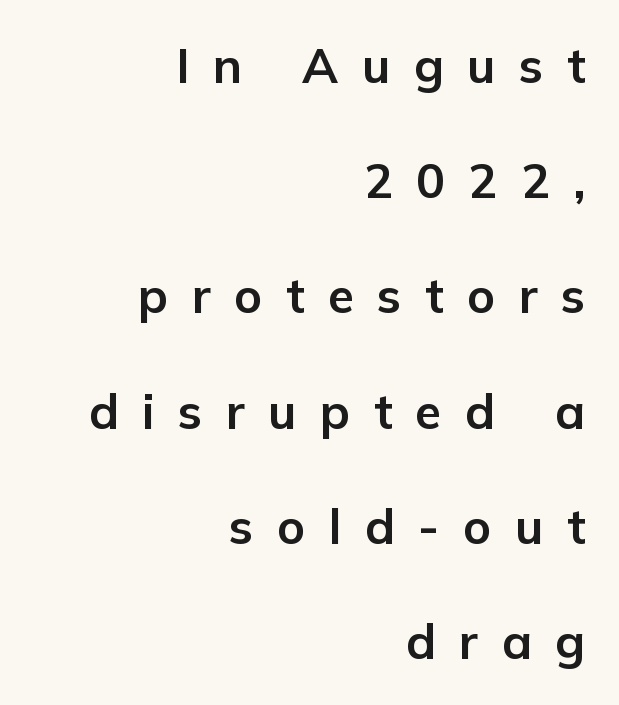
Looks like regular typesetting: each glyph gets only the width it needs. The passage shown stacks its lines with a broad gap. The type is letterspaced generously, with wide tracking. Compared with an ordinary text face, these strokes are far heavier — a full bold. Clear beneath every line of the passage. The lettering stays uniformly vertical, giving the passage a roman look.
